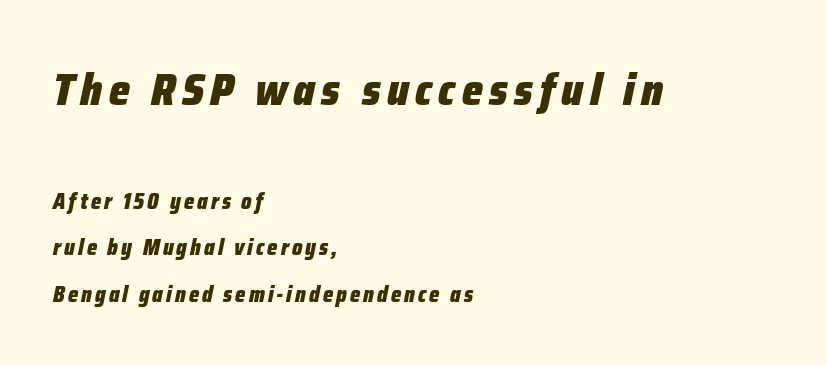
Q: Is the text bold? A: Yes.
Q: Is the text italic (slanted)? A: Yes, it leans right by about 12 degrees.
Q: Is the text underlined? A: No.
Q: How is the paragraph aligned? A: Left-aligned.
Q: Is the spacing between lines tight, normal or loose? A: Loose.
Q: Which block of text is set in a larger size, the first (top) or the second (bottom)? A: The first (top) one.
Q: Width (condensed, normal, or wide)? A: Condensed.
Q: Stroke contrast? A: Low.
Q: x-height? A: Medium.
Q: Monospaced? A: No.
